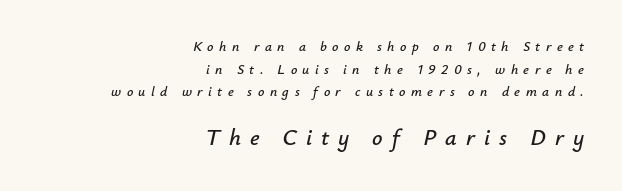
The image shows 23 px text type, italic (leaning right); set right-aligned, normal line spacing (1.62x), unusually wide letter spacing (+0.39 em), not underlined; the second (bottom) block is 1.64x larger.
